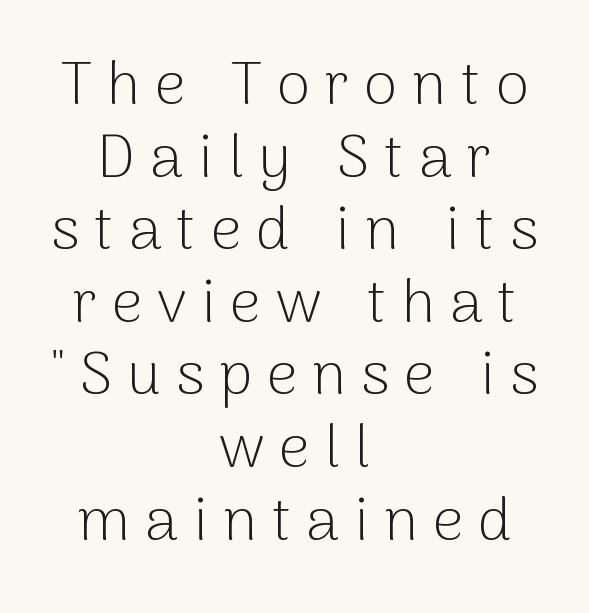
Do the letters lean? They stand straight. Unmarked baselines from the first word to the last. Counters stay open thanks to moderate or lighter strokes. Each letter's strokes conclude bluntly, with no projecting serifs. Looks like regular typesetting: each glyph gets only the width it needs.
